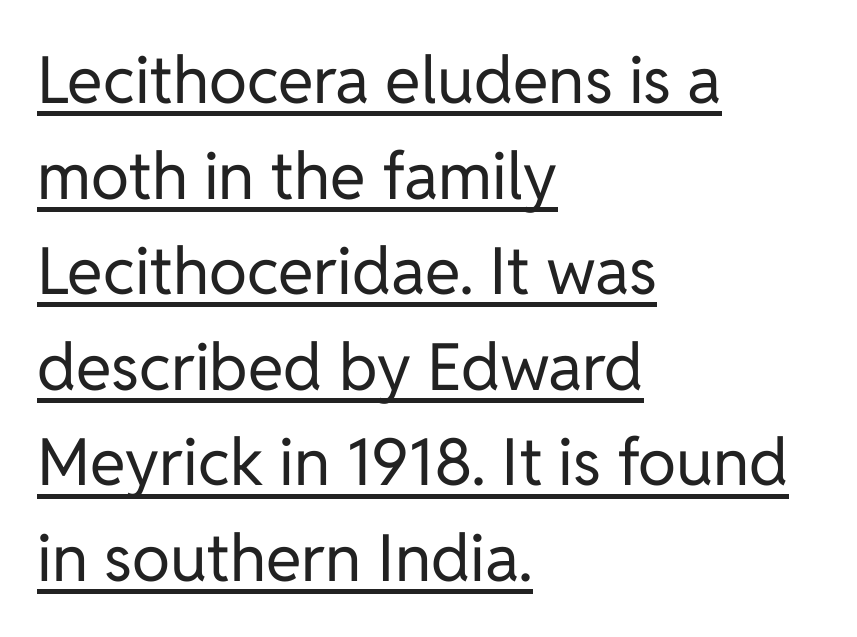
{"serif": "no", "italic": "no", "bold": "no", "weight": "regular", "width": "normal", "stroke_contrast": "low", "x_height": "medium", "monospaced": "no", "underline": "yes", "align": "left", "line_spacing": "normal", "line_spacing_ratio": 1.47, "letter_spacing": "normal", "letter_spacing_em": 0.0, "glyph_px": 65}
